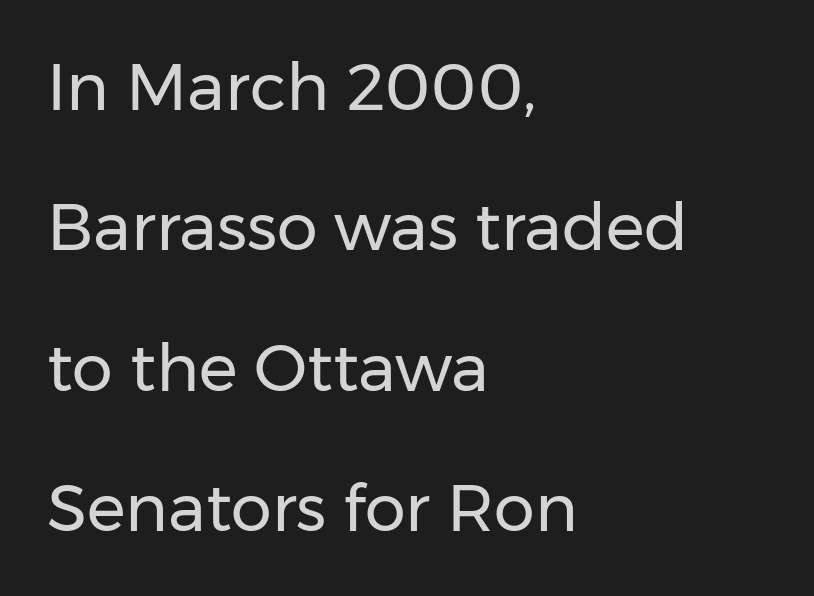
No chunkiness to these letters — they're not bold. Unmarked baselines from the first word to the last. Regarding serifs, this sample does without them. The lines in this sample share a left origin and differ only in where they stop. Spacing verdict: proportional, widths tailored to each character. The font's upright variant was chosen for this text.
